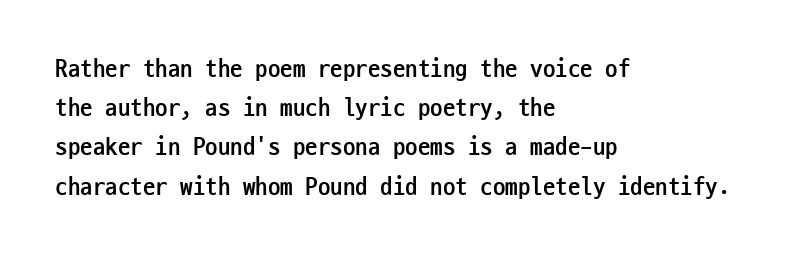
The image shows 25 px bold type, upright; set left-aligned, normal line spacing (1.57x), normal letter spacing, not underlined.
